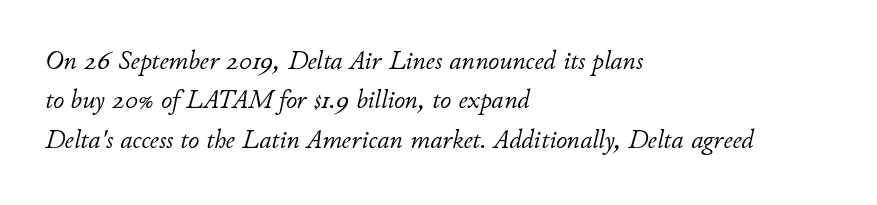
Q: Is the text bold? A: No.
Q: Is the text italic (slanted)? A: Yes, it leans right by about 11 degrees.
Q: Is the text underlined? A: No.
Q: How is the paragraph aligned? A: Left-aligned.
Q: Is the spacing between letters normal or unusually wide? A: Normal.
Q: Is the spacing between lines tight, normal or loose? A: Normal.
